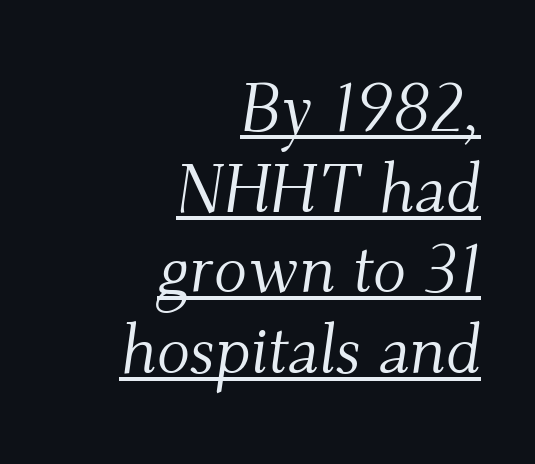
Q: Is the text bold? A: No.
Q: Is the text italic (slanted)? A: Yes, it leans right by about 9 degrees.
Q: Is the typeface a serif or a sans-serif typeface? A: Serif.
Q: Is the text underlined? A: Yes.
Q: How is the paragraph aligned? A: Right-aligned.
Q: Is the spacing between letters normal or unusually wide? A: Normal.
Q: Width (condensed, normal, or wide)? A: Normal.
Q: Stroke contrast? A: Medium.
Q: x-height? A: Small.
Q: Monospaced? A: No.
